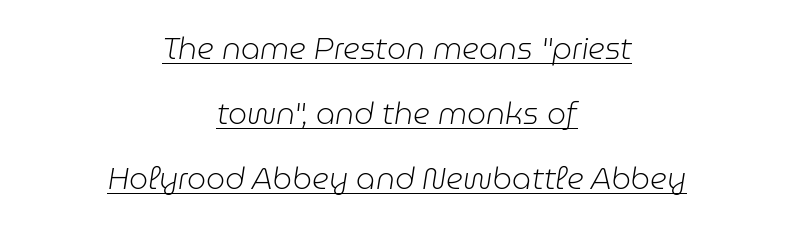
The image shows 30 px light type, italic (leaning right); set centered, loose line spacing (2.16x), normal letter spacing, underlined; low stroke contrast and a medium x-height.
